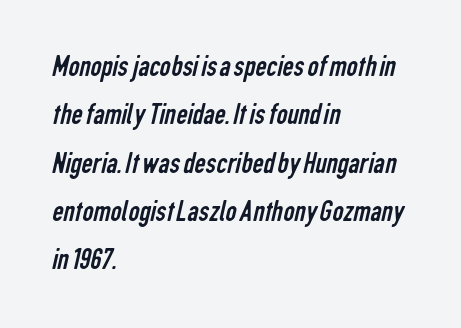
{"serif": "no", "bold": "no", "weight": "regular", "width": "condensed", "stroke_contrast": "low", "x_height": "medium", "monospaced": "no", "underline": "no", "align": "left", "line_spacing": "normal", "line_spacing_ratio": 1.56, "letter_spacing": "normal", "letter_spacing_em": 0.0, "glyph_px": 31}
